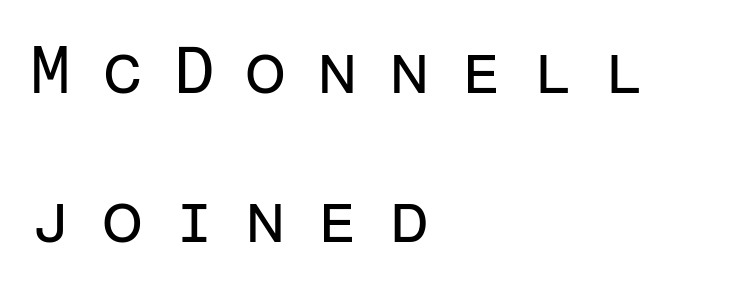
This sample is left-justified, so line endings fall wherever the words run out. This rendering employs a face without finishing strokes, i.e., a sans-serif. Has an underline been added? It has not. Honestly, the letter spacing is so wide it's the main thing you notice.
